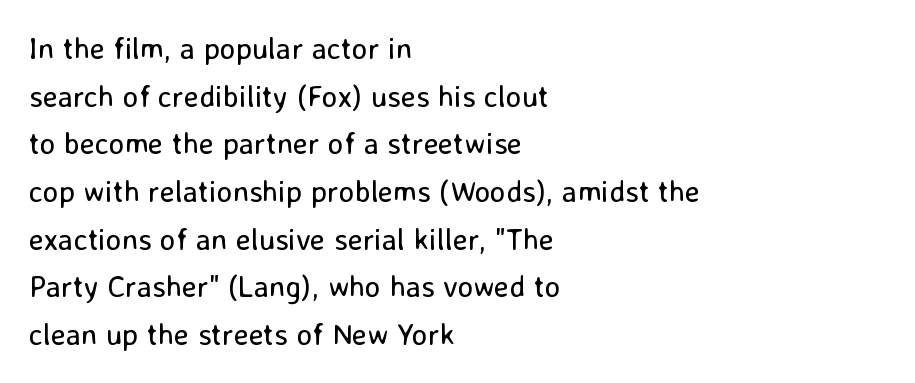
The image shows 30 px regular-weight sans-serif type, upright; set left-aligned, normal line spacing (1.59x), normal letter spacing, not underlined; low stroke contrast and a medium x-height.
